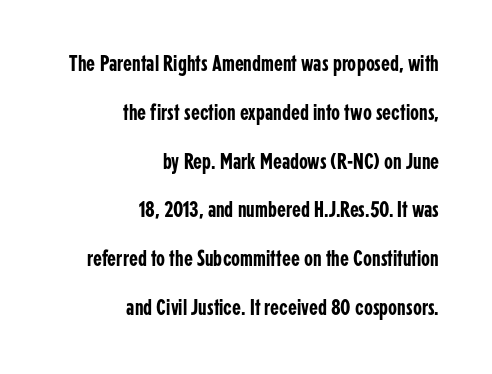
The image shows 23 px text type, upright; set right-aligned, loose line spacing (2.12x), normal letter spacing, not underlined.
